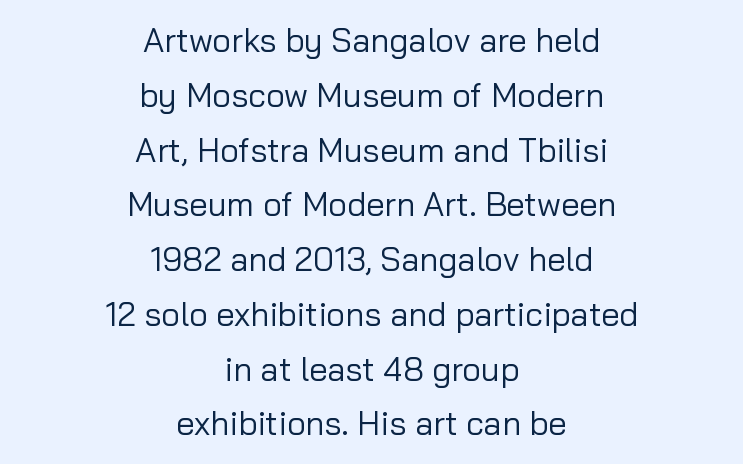
Q: Is the text bold? A: No.
Q: Is the text italic (slanted)? A: No, it is upright.
Q: Is the typeface a serif or a sans-serif typeface? A: Sans-serif.
Q: Is the text underlined? A: No.
Q: How is the paragraph aligned? A: Centered.
Q: Is the spacing between letters normal or unusually wide? A: Normal.
Q: Is the spacing between lines tight, normal or loose? A: Normal.
Q: Width (condensed, normal, or wide)? A: Normal.
Q: Stroke contrast? A: Low.
Q: x-height? A: Medium.
Q: Monospaced? A: No.
